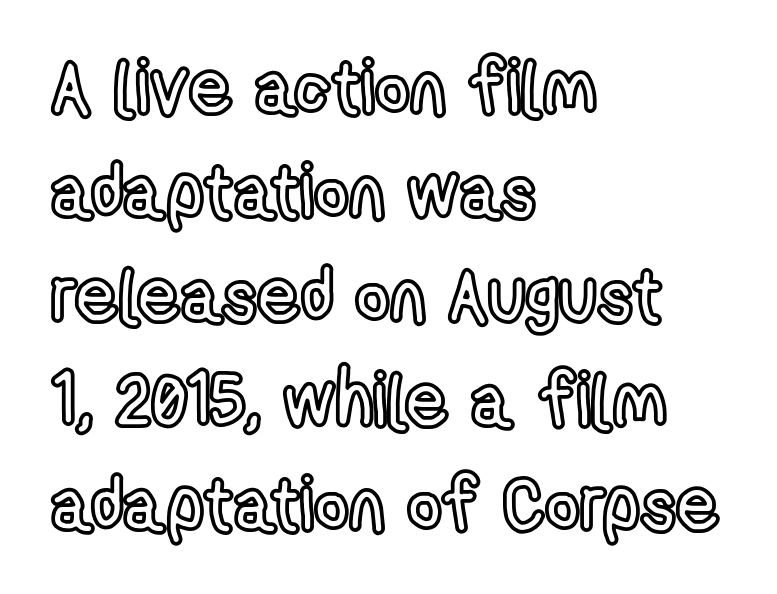
{"italic": "no", "width": "condensed", "x_height": "medium", "monospaced": "no", "underline": "no", "align": "left", "line_spacing": "normal", "line_spacing_ratio": 1.39, "letter_spacing": "normal", "letter_spacing_em": 0.0, "glyph_px": 75}
